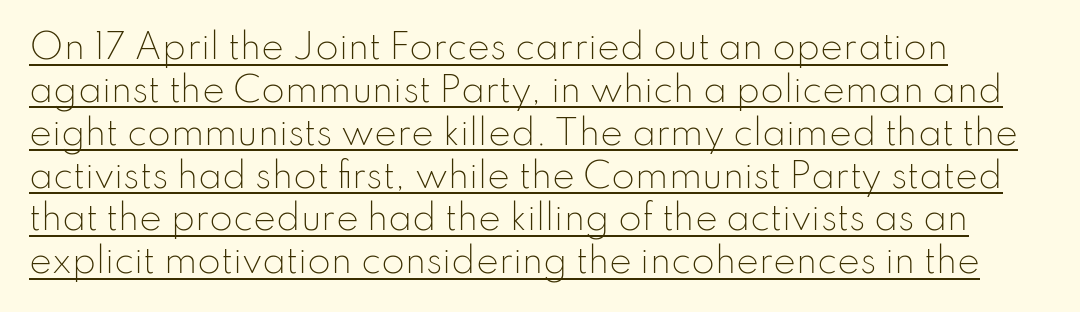
{"serif": "no", "italic": "no", "bold": "no", "weight": "light", "width": "normal", "stroke_contrast": "low", "x_height": "small", "monospaced": "no", "underline": "yes", "align": "left", "line_spacing": "normal", "line_spacing_ratio": 1.26, "letter_spacing": "normal", "letter_spacing_em": 0.0, "glyph_px": 34}
